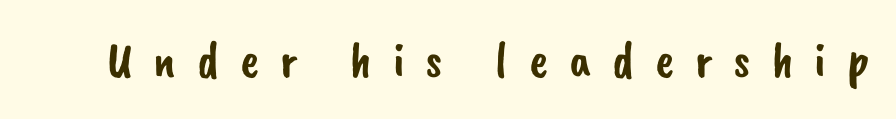
{"serif": "no", "width": "normal", "stroke_contrast": "low", "x_height": "small", "monospaced": "no", "underline": "no", "letter_spacing": "wide", "letter_spacing_em": 0.41, "glyph_px": 51}
